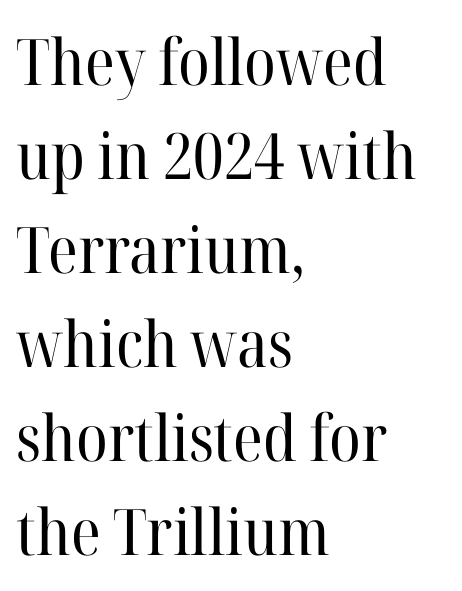
Q: Is the text bold? A: No.
Q: Is the text italic (slanted)? A: No, it is upright.
Q: Is the typeface a serif or a sans-serif typeface? A: Serif.
Q: Is the text underlined? A: No.
Q: How is the paragraph aligned? A: Left-aligned.
Q: Is the spacing between letters normal or unusually wide? A: Normal.
Q: Is the spacing between lines tight, normal or loose? A: Normal.
Q: Width (condensed, normal, or wide)? A: Normal.
Q: Stroke contrast? A: High.
Q: x-height? A: Medium.
Q: Monospaced? A: No.
